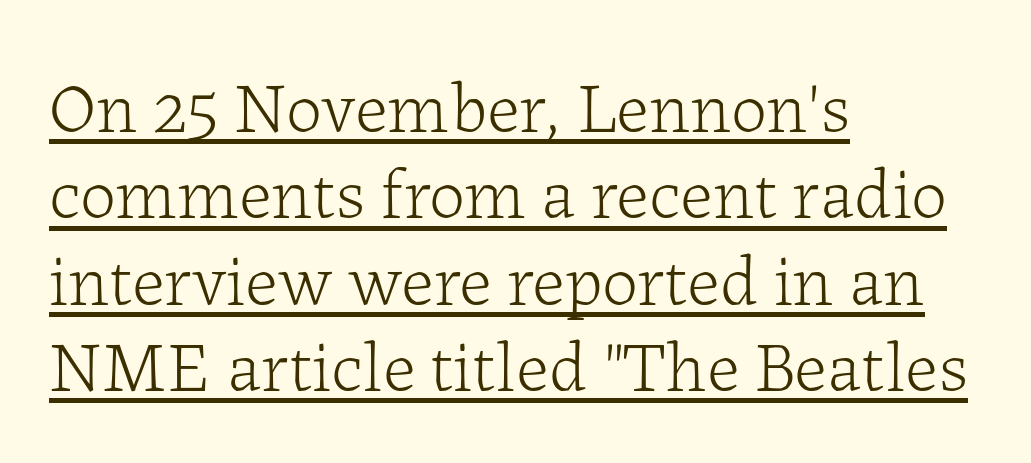
Q: Is the text bold? A: No.
Q: Is the text italic (slanted)? A: No, it is upright.
Q: Is the typeface a serif or a sans-serif typeface? A: Serif.
Q: Is the text underlined? A: Yes.
Q: How is the paragraph aligned? A: Left-aligned.
Q: Is the spacing between letters normal or unusually wide? A: Normal.
Q: Width (condensed, normal, or wide)? A: Normal.
Q: Stroke contrast? A: Low.
Q: x-height? A: Medium.
Q: Monospaced? A: No.
